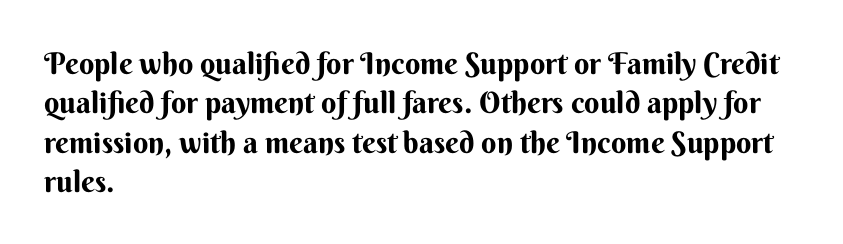
{"serif": "no", "italic": "no", "bold": "yes", "weight": "bold", "width": "normal", "stroke_contrast": "medium", "x_height": "small", "monospaced": "no", "underline": "no", "align": "left", "line_spacing": "normal", "line_spacing_ratio": 1.31, "letter_spacing": "normal", "letter_spacing_em": 0.0, "glyph_px": 30}
